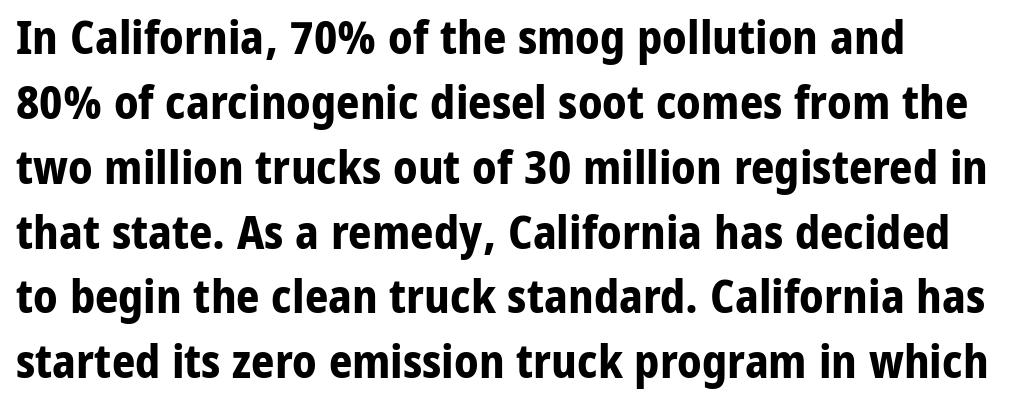
Is there any slant? The stems are plumb. Underlining? Definitely not there. Serifs: no, the terminals of the letterforms are clean. Heavy-handed strokes throughout: this text is bold. The letters sit at their default tracking, neither squeezed nor spread. This sample has the flowing, uneven cadence of proportional lettering.
